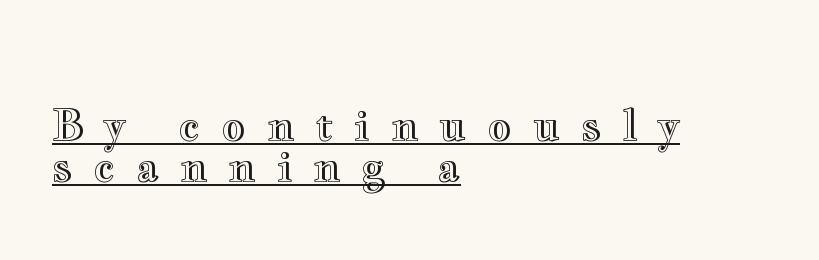
The image shows 42 px wide type, upright; set left-aligned, tight line spacing (0.98x), unusually wide letter spacing (+0.49 em), underlined; a small x-height.
